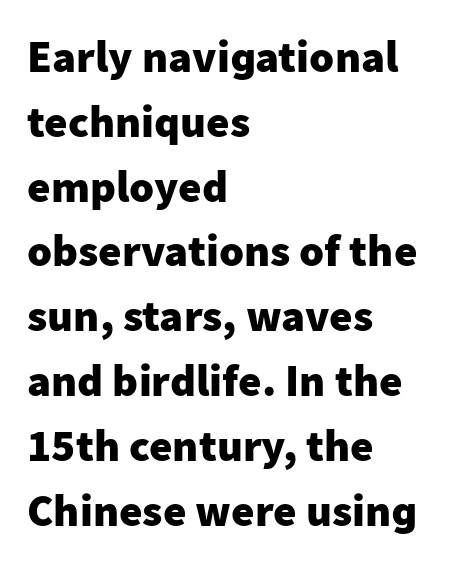
{"serif": "no", "italic": "no", "bold": "yes", "weight": "heavy", "width": "normal", "stroke_contrast": "low", "x_height": "medium", "monospaced": "no", "underline": "no", "align": "left", "line_spacing": "normal", "line_spacing_ratio": 1.44, "letter_spacing": "normal", "letter_spacing_em": 0.0, "glyph_px": 45}
